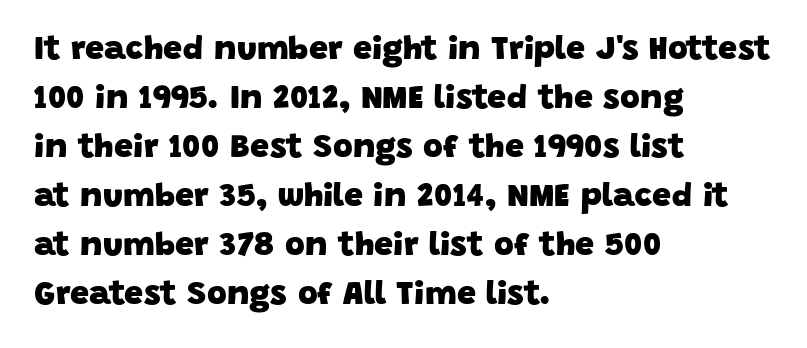
The image shows 34 px heavy sans-serif type; set left-aligned, normal line spacing (1.44x), normal letter spacing, not underlined; low stroke contrast and a large x-height.
